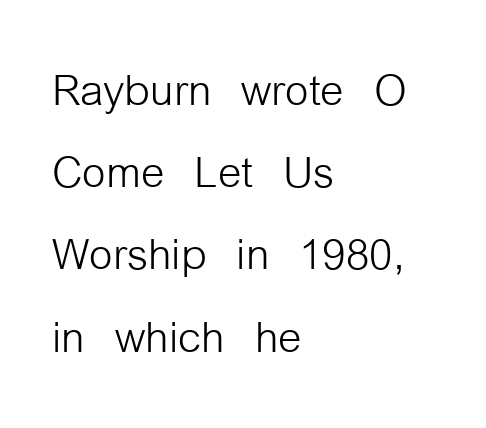
Here the glyphs are tracked normally, forming tight word shapes. Varying glyph widths throughout — classic text-font behaviour. These lines are composed in type without serifs. Designer's note — italics off, roman on. Type without underlining.
